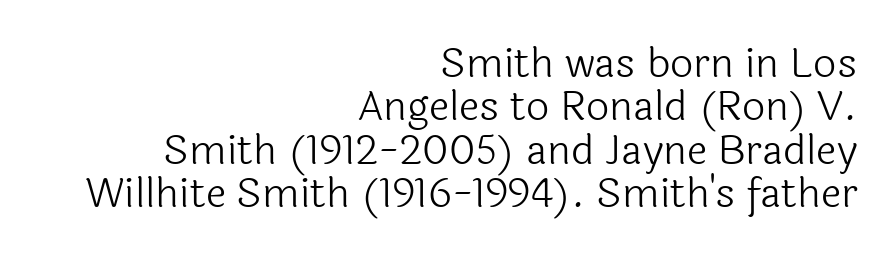
{"serif": "no", "italic": "no", "bold": "no", "weight": "light", "width": "normal", "x_height": "medium", "monospaced": "no", "underline": "no", "align": "right", "line_spacing": "tight", "line_spacing_ratio": 1.06, "letter_spacing": "normal", "letter_spacing_em": 0.0, "glyph_px": 41}
